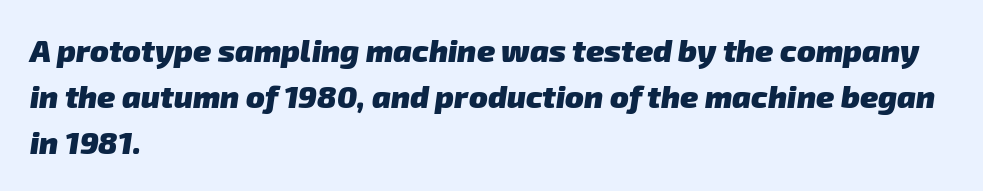
Regular leading. The type is set solid horizontally, with unmodified tracking. The lines are quadded left. The space directly below the letters is spotless.
